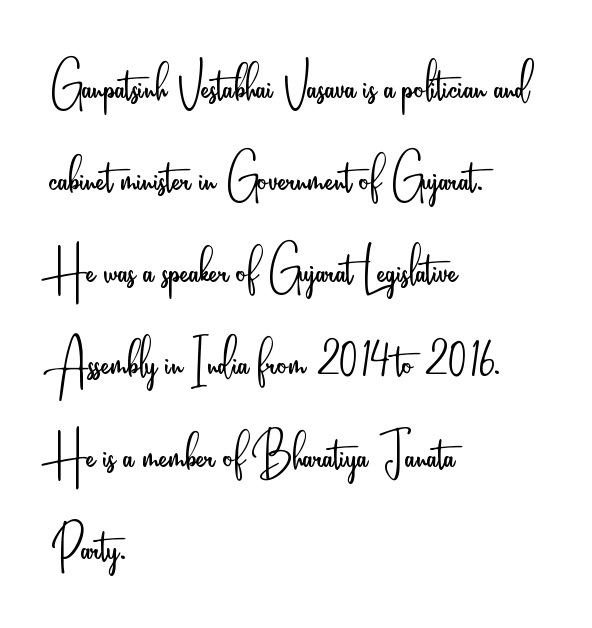
{"serif": "no", "bold": "no", "weight": "light", "width": "condensed", "stroke_contrast": "low", "x_height": "small", "monospaced": "no", "underline": "no", "align": "left", "line_spacing": "normal", "line_spacing_ratio": 1.44, "letter_spacing": "normal", "letter_spacing_em": 0.0, "glyph_px": 64}
